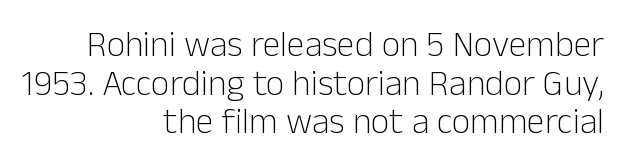
The image shows 36 px light sans-serif type, upright; set right-aligned, tight line spacing (1.07x), normal letter spacing, not underlined; low stroke contrast and a medium x-height.
